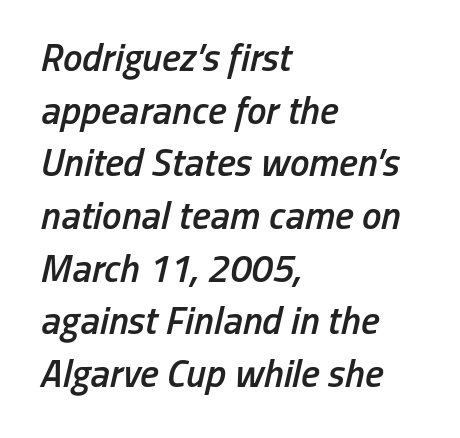
The image shows 39 px semibold, condensed type, italic (leaning right); set left-aligned, normal line spacing (1.35x), normal letter spacing, not underlined; low stroke contrast and a medium x-height.
